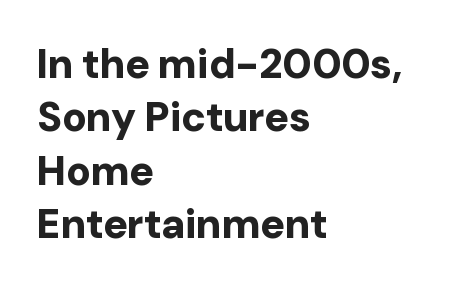
{"serif": "no", "italic": "no", "bold": "yes", "weight": "bold", "width": "normal", "stroke_contrast": "low", "x_height": "medium", "monospaced": "no", "underline": "no", "align": "left", "line_spacing": "normal", "line_spacing_ratio": 1.3, "letter_spacing": "normal", "letter_spacing_em": 0.0, "glyph_px": 41}
